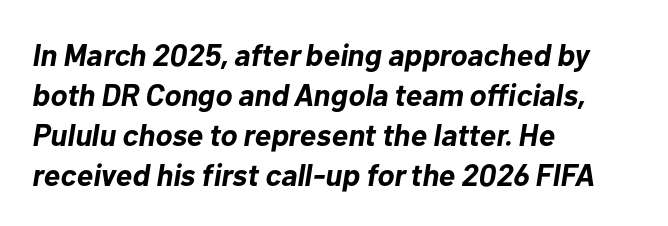
{"italic": "yes", "lean": "right", "slant_degrees": 10, "bold": "yes", "weight": "bold", "width": "normal", "stroke_contrast": "low", "x_height": "medium", "monospaced": "no", "underline": "no", "align": "left", "line_spacing": "normal", "line_spacing_ratio": 1.29, "letter_spacing": "normal", "letter_spacing_em": 0.0, "glyph_px": 31}
